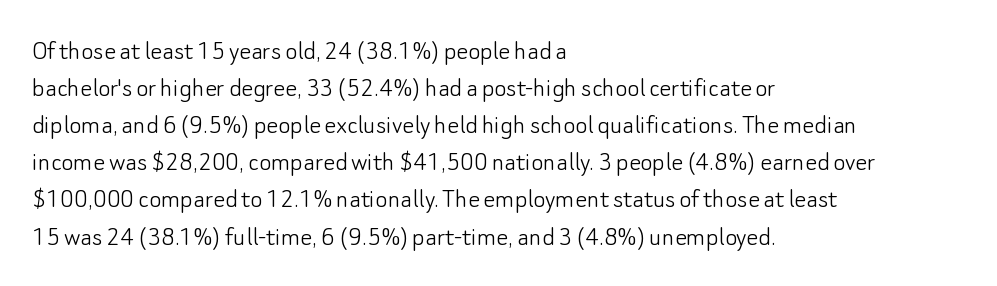
A normal amount of white space separates one row of letters from the next. Here the designer chose a conventional face with non-uniform glyph widths. Alignment: flush left. Weight: in the light-to-regular range.
